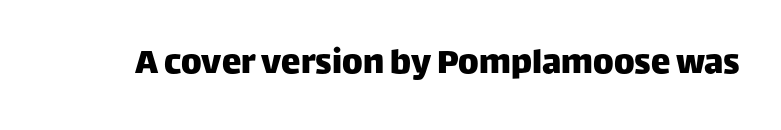
This rendering employs a face without finishing strokes, i.e., a sans-serif. Nothing unusual about the tracking: characters are spaced as the font intends. These lines are rendered in a variable-pitch font. Underline: absent. Every stem runs plumb, perpendicular to the baseline.
